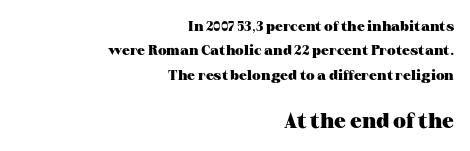
The image shows 21 px bold type, upright; set right-aligned, line spacing 1.74x, normal letter spacing, not underlined; the second (bottom) block is 1.5x larger.
